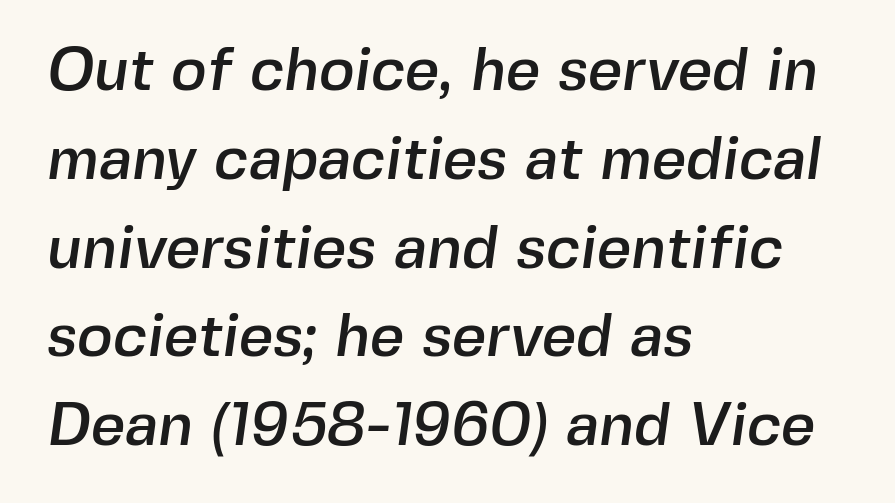
Q: Is the typeface a serif or a sans-serif typeface? A: Sans-serif.
Q: Is the text underlined? A: No.
Q: How is the paragraph aligned? A: Left-aligned.
Q: Is the spacing between letters normal or unusually wide? A: Normal.
Q: Is the spacing between lines tight, normal or loose? A: Normal.
Q: Width (condensed, normal, or wide)? A: Normal.
Q: x-height? A: Medium.
Q: Monospaced? A: No.
